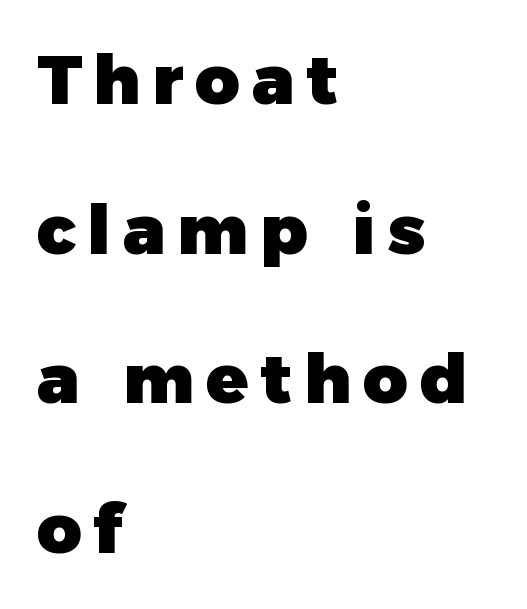
The image shows 69 px heavy sans-serif type, upright; set left-aligned, loose line spacing (2.17x), not underlined; low stroke contrast and a medium x-height.
